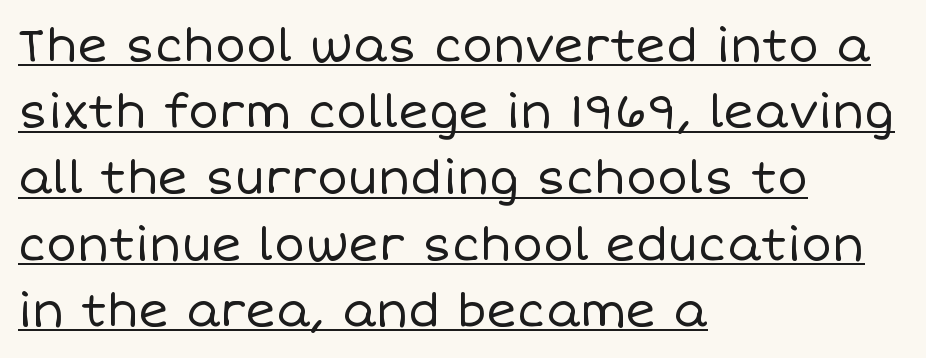
The lettering holds an erect, upright posture throughout. These lines keep a tight, regular rhythm from letter to letter. The glyphs are accompanied by a horizontal stroke just below them. The lines are quadded left.
